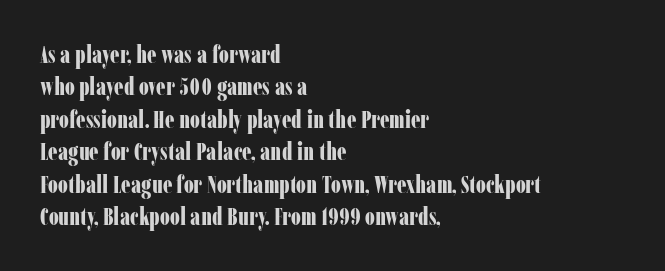
Q: Is the text bold? A: Yes.
Q: Is the text italic (slanted)? A: No, it is upright.
Q: Is the text underlined? A: No.
Q: How is the paragraph aligned? A: Left-aligned.
Q: Is the spacing between letters normal or unusually wide? A: Normal.
Q: Is the spacing between lines tight, normal or loose? A: Normal.
